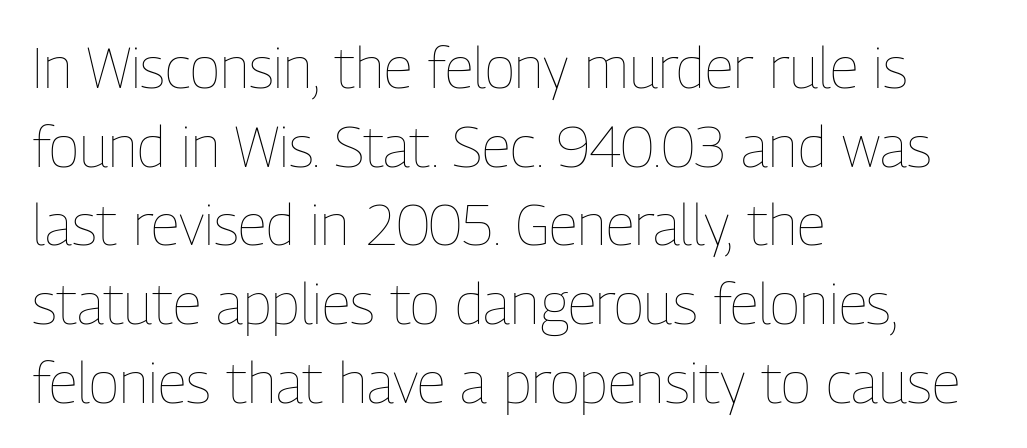
Plain, unruled lines of type. One glance says typical: line gaps are just what's usual. Style check: upright. What stands out about the letter spacing? Nothing — it is the standard amount. This sample has the flowing, uneven cadence of proportional lettering.
